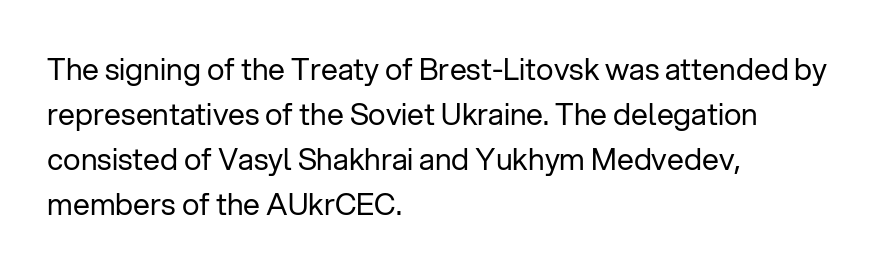
{"serif": "no", "italic": "no", "bold": "no", "weight": "regular", "width": "normal", "stroke_contrast": "low", "x_height": "medium", "monospaced": "no", "underline": "no", "align": "left", "line_spacing": "normal", "line_spacing_ratio": 1.5, "letter_spacing": "normal", "letter_spacing_em": 0.0, "glyph_px": 30}
